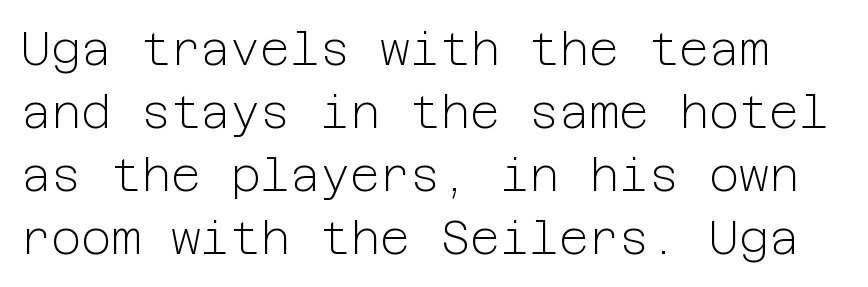
The image shows 46 px light sans-serif type, upright; set normal line spacing (1.37x), normal letter spacing, not underlined; low stroke contrast and a medium x-height.
